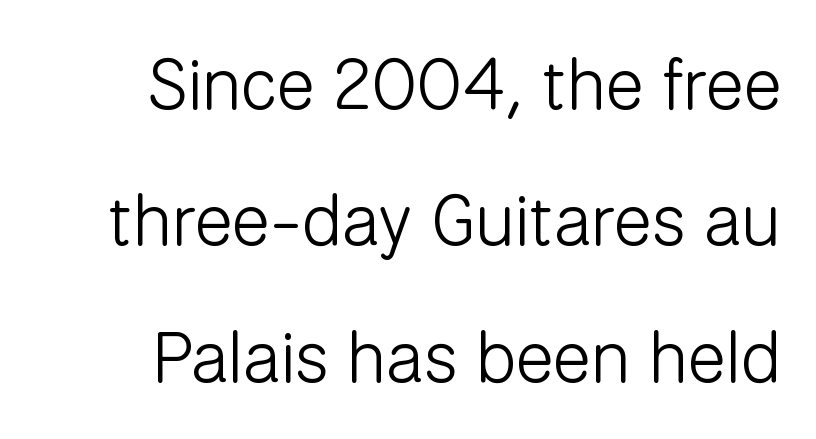
The image shows 71 px light sans-serif type, upright; set right-aligned, loose line spacing (1.92x), normal letter spacing, not underlined; low stroke contrast and a medium x-height.
